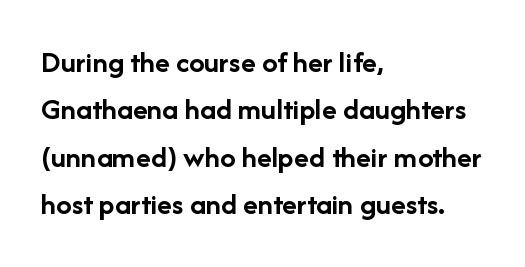
Q: Is the text bold? A: Yes.
Q: Is the text italic (slanted)? A: No, it is upright.
Q: Is the typeface a serif or a sans-serif typeface? A: Sans-serif.
Q: Is the text underlined? A: No.
Q: How is the paragraph aligned? A: Left-aligned.
Q: Is the spacing between letters normal or unusually wide? A: Normal.
Q: Is the spacing between lines tight, normal or loose? A: Normal.
Q: Width (condensed, normal, or wide)? A: Normal.
Q: Stroke contrast? A: Low.
Q: x-height? A: Medium.
Q: Monospaced? A: No.
